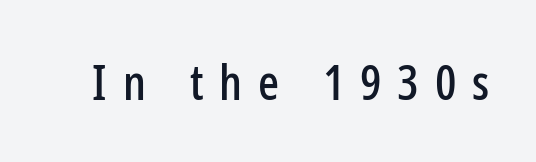
The image shows 49 px condensed sans-serif type, upright; set unusually wide letter spacing (+0.32 em), not underlined; low stroke contrast and a medium x-height.
